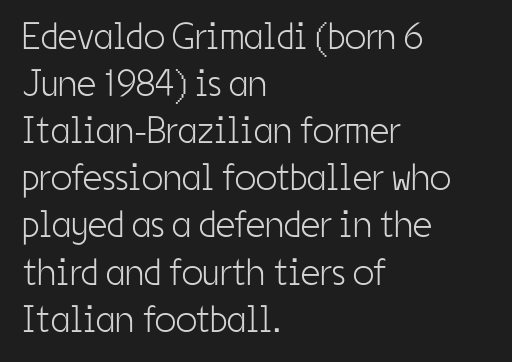
{"serif": "no", "italic": "no", "bold": "no", "weight": "light", "width": "condensed", "stroke_contrast": "low", "x_height": "medium", "monospaced": "no", "underline": "no", "align": "left", "line_spacing_ratio": 1.24, "letter_spacing": "normal", "letter_spacing_em": 0.0, "glyph_px": 38}
